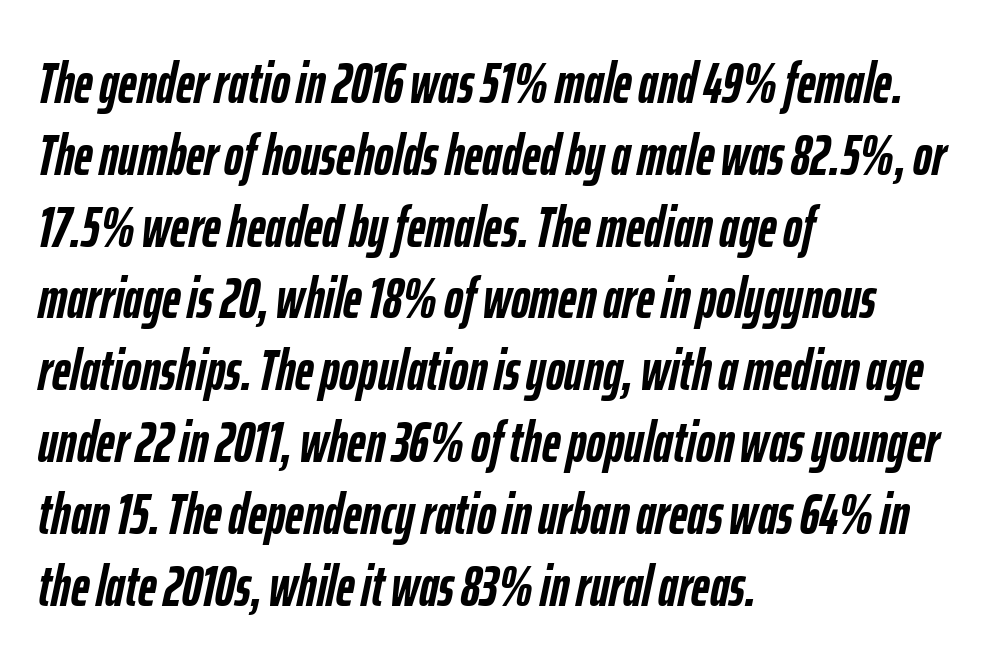
The image shows 57 px semibold, condensed type, italic (leaning right); set left-aligned, normal line spacing (1.26x), normal letter spacing, not underlined; low stroke contrast and a medium x-height.
